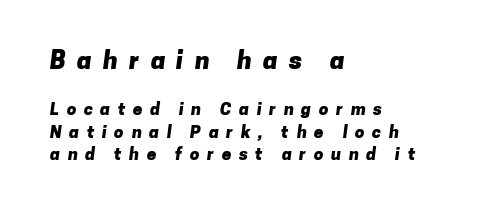
Q: Is the text bold? A: Yes.
Q: Is the text underlined? A: No.
Q: How is the paragraph aligned? A: Left-aligned.
Q: Is the spacing between letters normal or unusually wide? A: Unusually wide.
Q: Is the spacing between lines tight, normal or loose? A: Normal.
Q: Which block of text is set in a larger size, the first (top) or the second (bottom)? A: The first (top) one.
